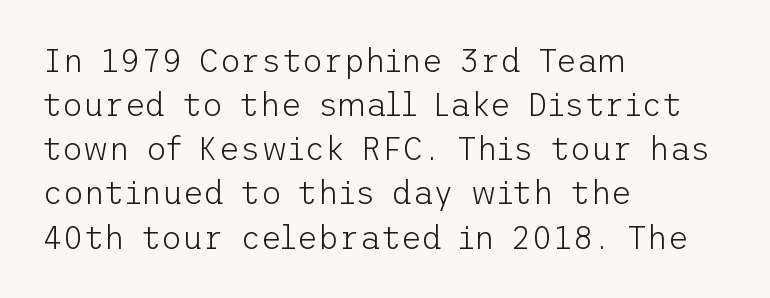
Left-aligned paragraph, ragged on the right. Letters rest on an invisible, unmarked baseline. This block has exactly the height ordinary leading produces. Stroke mass is kept to a normal reading level or below.
